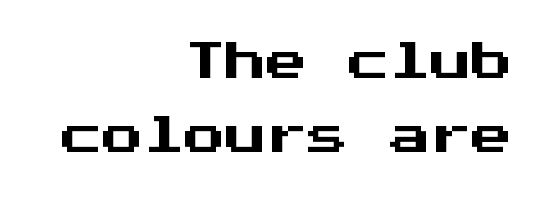
Q: Is the text italic (slanted)? A: No, it is upright.
Q: Is the typeface a serif or a sans-serif typeface? A: Sans-serif.
Q: Is the text underlined? A: No.
Q: How is the paragraph aligned? A: Right-aligned.
Q: Is the spacing between letters normal or unusually wide? A: Normal.
Q: Width (condensed, normal, or wide)? A: Normal.
Q: Stroke contrast? A: Medium.
Q: x-height? A: Medium.
Q: Monospaced? A: Yes.
